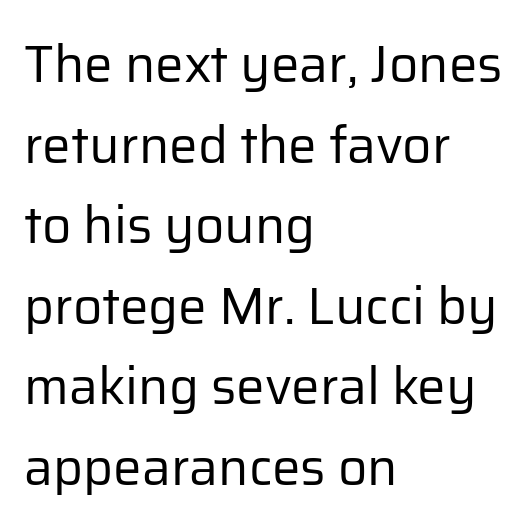
The image shows 51 px regular-weight sans-serif type, upright; set left-aligned, normal line spacing (1.58x), normal letter spacing, not underlined; low stroke contrast and a medium x-height.
